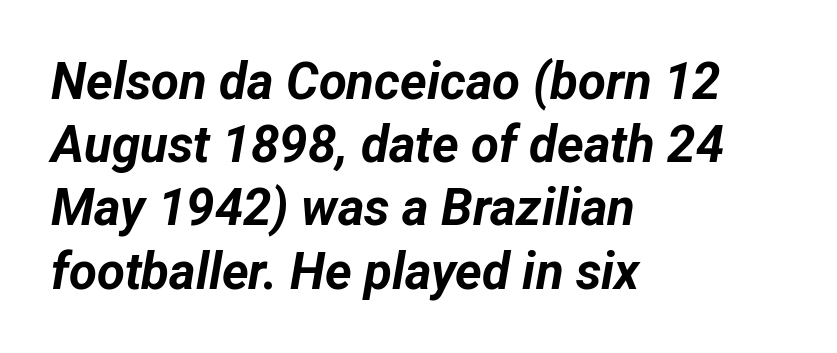
{"italic": "yes", "lean": "right", "slant_degrees": 12, "bold": "yes", "weight": "bold", "width": "normal", "stroke_contrast": "low", "x_height": "medium", "monospaced": "no", "underline": "no", "align": "left", "line_spacing_ratio": 1.24, "letter_spacing": "normal", "letter_spacing_em": 0.0, "glyph_px": 51}
